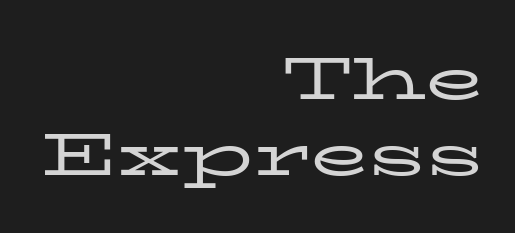
The image shows 60 px regular-weight, wide serif type, upright; set right-aligned, normal line spacing (1.27x), normal letter spacing, not underlined; low stroke contrast and a medium x-height.
